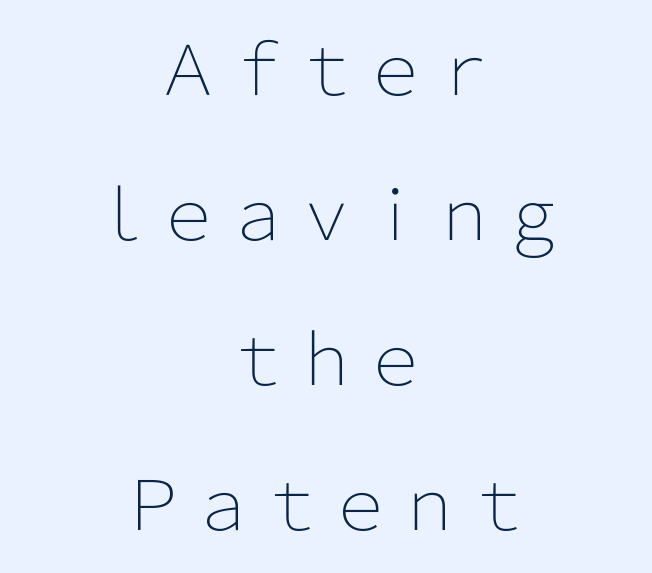
Q: Is the text bold? A: No.
Q: Is the text italic (slanted)? A: No, it is upright.
Q: Is the typeface a serif or a sans-serif typeface? A: Sans-serif.
Q: Is the text underlined? A: No.
Q: How is the paragraph aligned? A: Centered.
Q: Is the spacing between letters normal or unusually wide? A: Normal.
Q: Is the spacing between lines tight, normal or loose? A: Loose.
Q: Width (condensed, normal, or wide)? A: Normal.
Q: Stroke contrast? A: Low.
Q: x-height? A: Medium.
Q: Monospaced? A: No.
